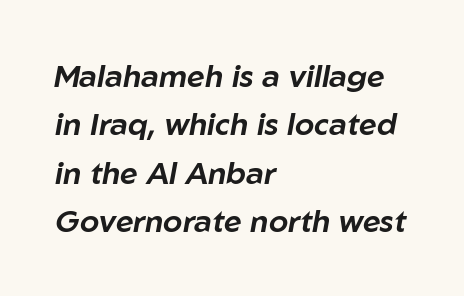
{"italic": "yes", "lean": "right", "slant_degrees": 10, "width": "normal", "stroke_contrast": "low", "x_height": "medium", "monospaced": "no", "underline": "no", "align": "left", "line_spacing": "normal", "line_spacing_ratio": 1.56, "letter_spacing": "normal", "letter_spacing_em": 0.0, "glyph_px": 31}
